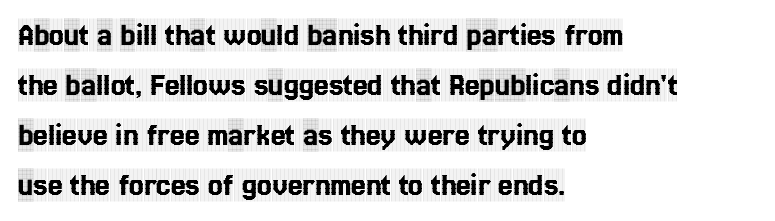
{"serif": "yes", "italic": "no", "width": "condensed", "x_height": "large", "monospaced": "no", "underline": "no", "align": "left", "line_spacing": "normal", "line_spacing_ratio": 1.52, "letter_spacing": "normal", "letter_spacing_em": 0.0, "glyph_px": 33}
